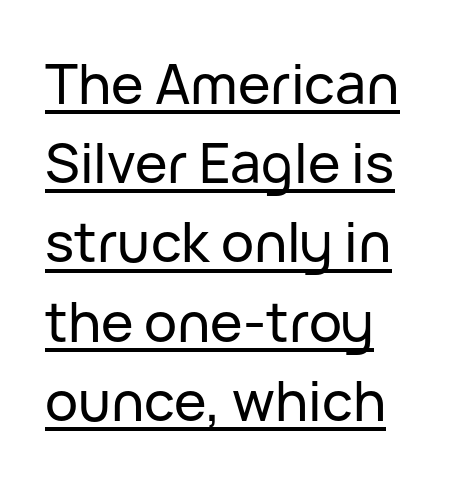
Q: Is the text italic (slanted)? A: No, it is upright.
Q: Is the typeface a serif or a sans-serif typeface? A: Sans-serif.
Q: Is the text underlined? A: Yes.
Q: How is the paragraph aligned? A: Left-aligned.
Q: Is the spacing between letters normal or unusually wide? A: Normal.
Q: Is the spacing between lines tight, normal or loose? A: Normal.
Q: Width (condensed, normal, or wide)? A: Normal.
Q: Stroke contrast? A: Low.
Q: x-height? A: Medium.
Q: Monospaced? A: No.
